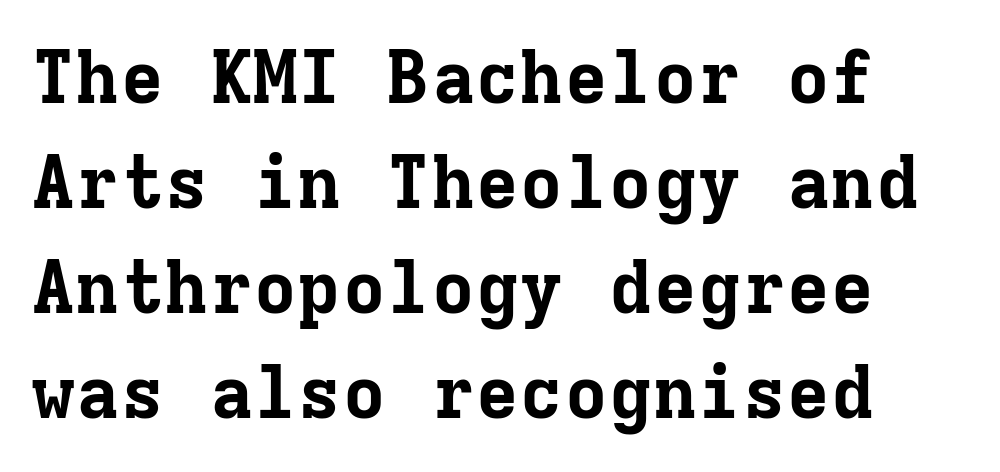
Visually the block forms a straight wall on the left and a jagged coastline on the right. The rendering uses a moderate line-height, typical for paragraphs. Glyph-to-glyph distance matches everyday printed text. Each letter, wide or thin by design, is forced into the same width here.
